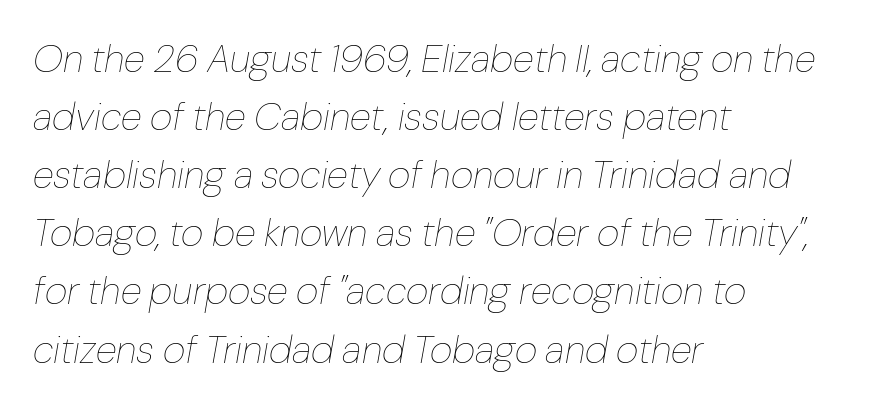
This rendering uses left alignment, leaving the right contour irregular. No heavy texture on the line: the type isn't bold. Observe the ordinary spacing: letters are neighbours, not strangers. You could not count columns in this text — the font is proportionally spaced. You can tell it's italic because the verticals aren't actually vertical. Whoever set this chose a conventional vertical rhythm.
